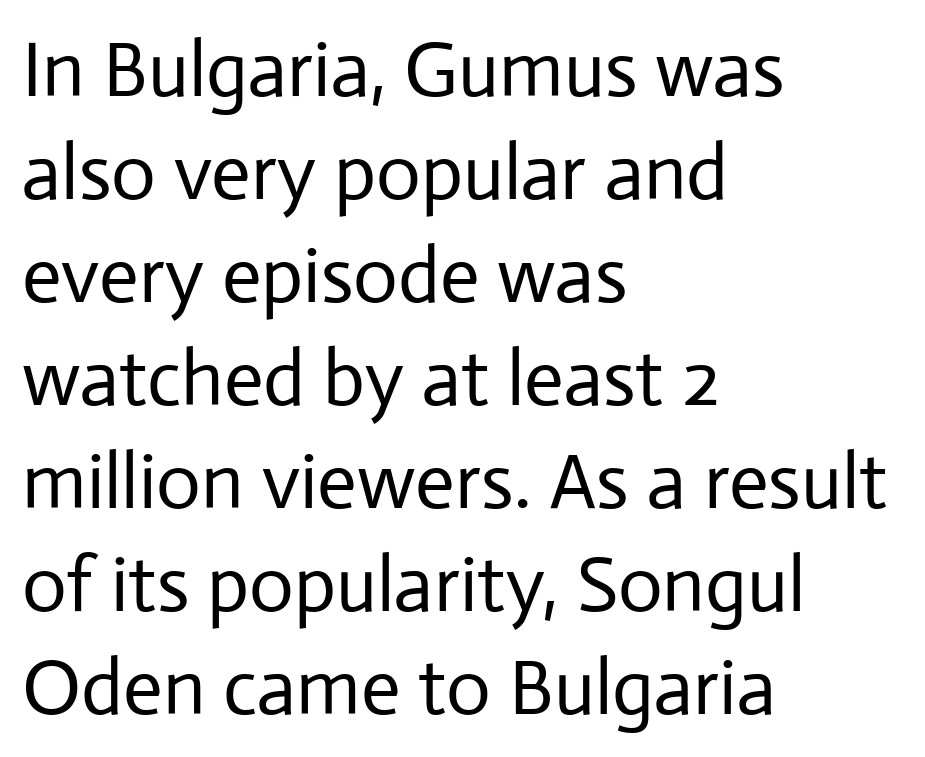
Q: Is the text bold? A: No.
Q: Is the text italic (slanted)? A: No, it is upright.
Q: Is the typeface a serif or a sans-serif typeface? A: Sans-serif.
Q: Is the text underlined? A: No.
Q: How is the paragraph aligned? A: Left-aligned.
Q: Is the spacing between letters normal or unusually wide? A: Normal.
Q: Is the spacing between lines tight, normal or loose? A: Normal.
Q: Width (condensed, normal, or wide)? A: Normal.
Q: Stroke contrast? A: Low.
Q: x-height? A: Medium.
Q: Monospaced? A: No.
